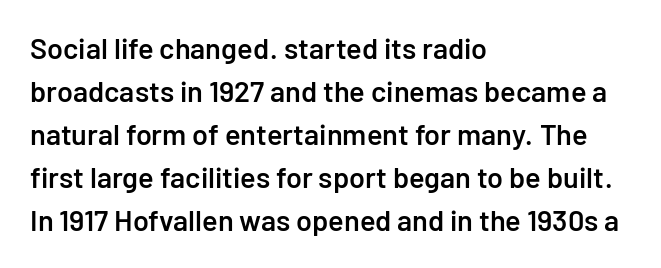
Q: Is the text bold? A: Semi-bold.
Q: Is the text italic (slanted)? A: No, it is upright.
Q: Is the typeface a serif or a sans-serif typeface? A: Sans-serif.
Q: Is the text underlined? A: No.
Q: How is the paragraph aligned? A: Left-aligned.
Q: Is the spacing between letters normal or unusually wide? A: Normal.
Q: Is the spacing between lines tight, normal or loose? A: Normal.
Q: Width (condensed, normal, or wide)? A: Normal.
Q: Stroke contrast? A: Low.
Q: x-height? A: Medium.
Q: Monospaced? A: No.
